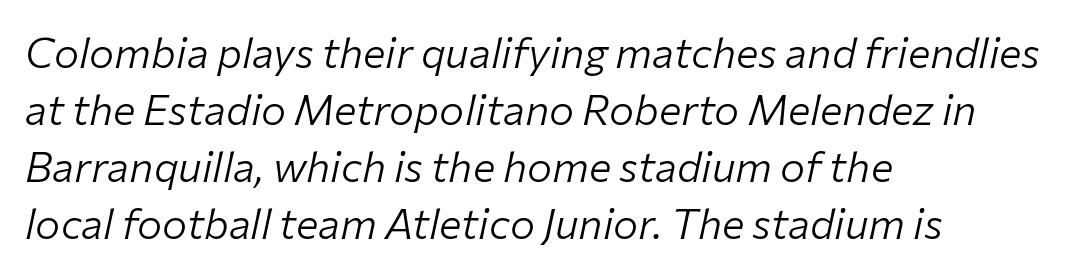
Q: Is the text bold? A: No.
Q: Is the text italic (slanted)? A: Yes, it leans right by about 12 degrees.
Q: Is the text underlined? A: No.
Q: How is the paragraph aligned? A: Left-aligned.
Q: Is the spacing between letters normal or unusually wide? A: Normal.
Q: Is the spacing between lines tight, normal or loose? A: Normal.
Q: Width (condensed, normal, or wide)? A: Normal.
Q: Stroke contrast? A: Low.
Q: x-height? A: Medium.
Q: Monospaced? A: No.
